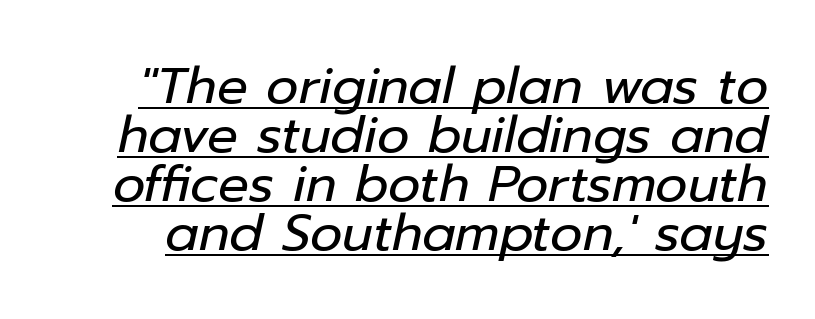
Spacing verdict: proportional, widths tailored to each character. The specimen includes a rule beneath the text block's lines. Nobody touched the tracking dial on this one. Weight: regular or lighter. When letters slant like this, we call the style italic.
